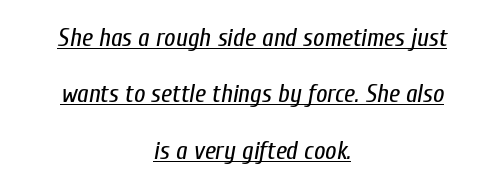
Q: Is the text bold? A: No.
Q: Is the text italic (slanted)? A: Yes, it leans right by about 10 degrees.
Q: Is the text underlined? A: Yes.
Q: How is the paragraph aligned? A: Centered.
Q: Is the spacing between letters normal or unusually wide? A: Normal.
Q: Is the spacing between lines tight, normal or loose? A: Loose.
